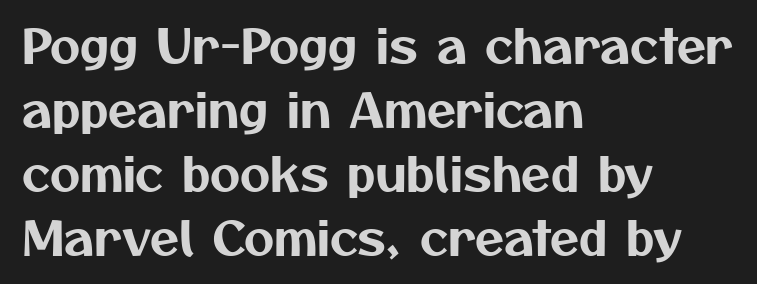
The image shows 47 px sans-serif type; set left-aligned, normal line spacing (1.36x), normal letter spacing, not underlined; medium stroke contrast and a medium x-height.
